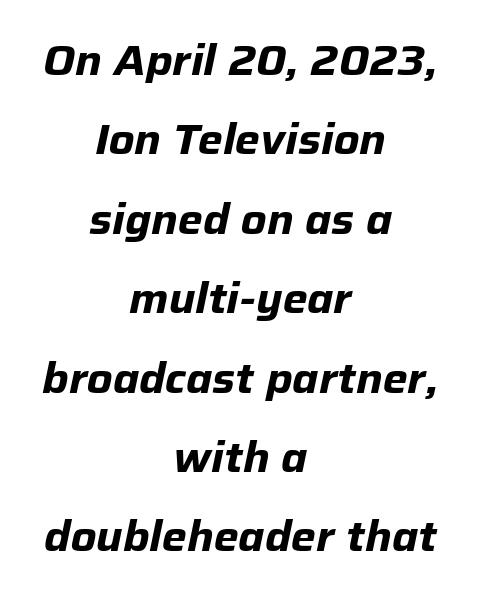
The image shows 42 px bold type, italic (leaning right); set centered, line spacing 1.89x, normal letter spacing, not underlined; low stroke contrast and a medium x-height.
